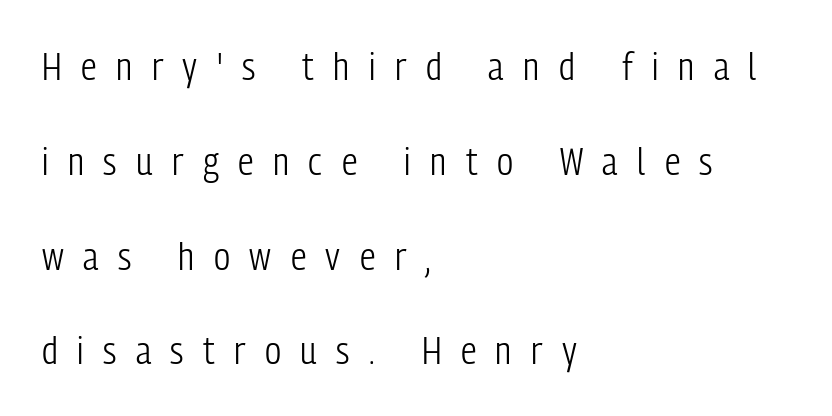
{"serif": "no", "italic": "no", "bold": "no", "weight": "light", "width": "condensed", "stroke_contrast": "low", "x_height": "medium", "monospaced": "no", "underline": "no", "align": "left", "line_spacing": "loose", "line_spacing_ratio": 2.43, "letter_spacing": "wide", "letter_spacing_em": 0.5, "glyph_px": 39}
